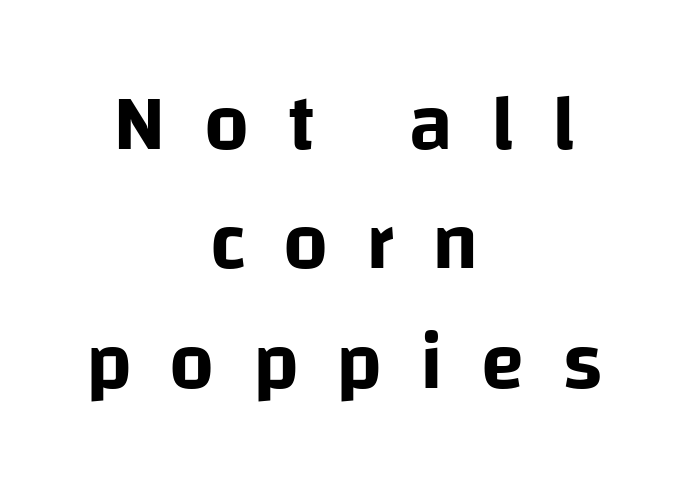
The image shows 79 px sans-serif type, upright; set centered, normal line spacing (1.51x), unusually wide letter spacing (+0.48 em), not underlined; low stroke contrast and a large x-height.
